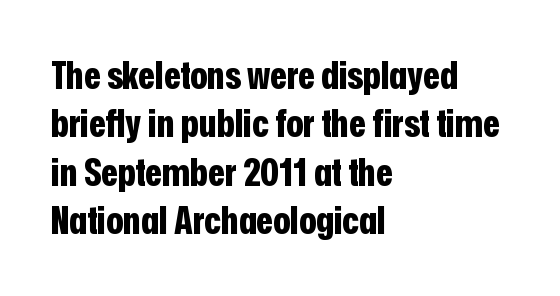
The image shows 39 px bold, condensed sans-serif type, upright; set left-aligned, line spacing 1.24x, normal letter spacing, not underlined; low stroke contrast and a medium x-height.
